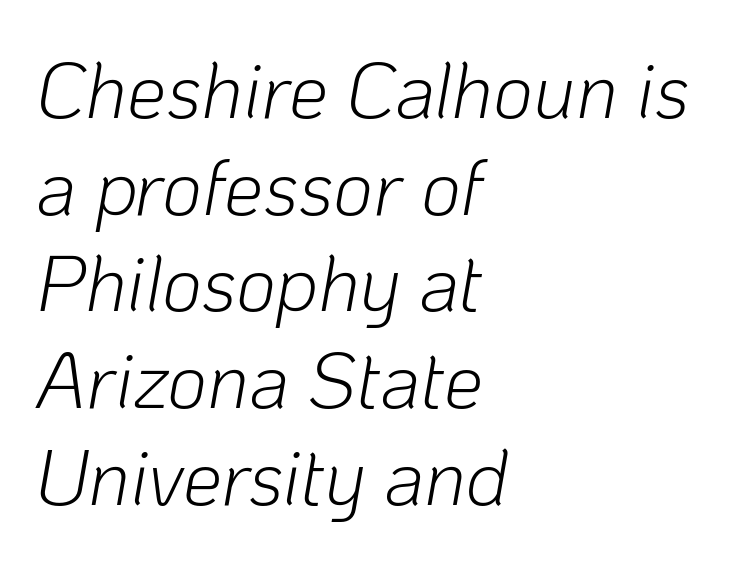
One-word summary of the alignment: left. Here the designer chose a conventional face with non-uniform glyph widths. Lines of text with bare space underneath. Quick note: italic.
